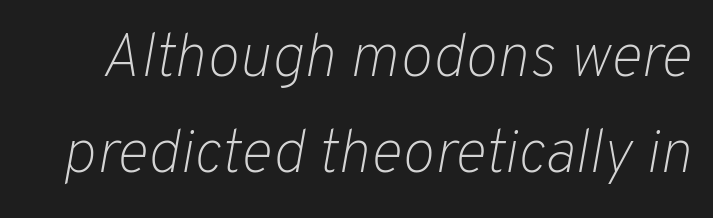
Q: Is the text bold? A: No.
Q: Is the text italic (slanted)? A: Yes, it leans right by about 10 degrees.
Q: Is the text underlined? A: No.
Q: Is the spacing between letters normal or unusually wide? A: Normal.
Q: Is the spacing between lines tight, normal or loose? A: Normal.
Q: Width (condensed, normal, or wide)? A: Normal.
Q: Stroke contrast? A: Low.
Q: x-height? A: Medium.
Q: Monospaced? A: No.
